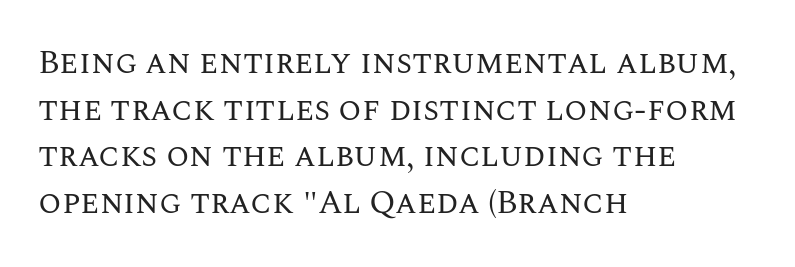
Note the varied advance widths — an 'i' is clearly narrower than an 'm'. Is the letter spacing exaggerated? No — it looks like the ordinary default. A typesetter would call this leading conventional body-copy spacing. Is this a heavy cut? Hardly; it is regular or lighter. Every stem runs plumb, perpendicular to the baseline.
